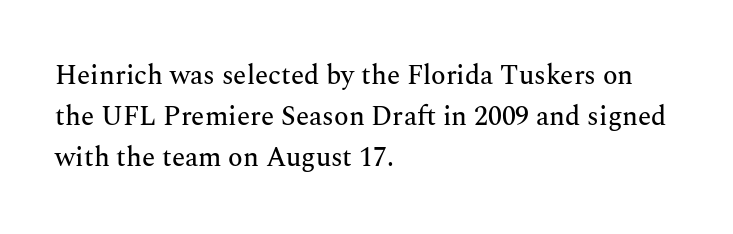
The image shows 27 px text type, upright; set left-aligned, normal line spacing (1.51x), normal letter spacing, not underlined.
